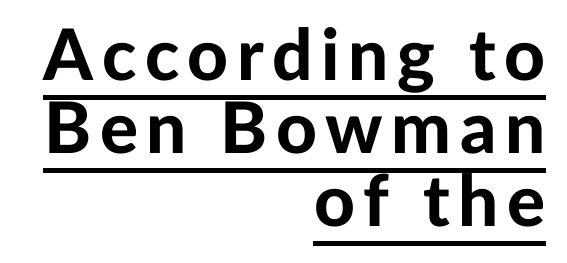
{"serif": "no", "italic": "no", "bold": "yes", "weight": "bold", "width": "normal", "stroke_contrast": "low", "x_height": "medium", "monospaced": "no", "underline": "yes", "align": "right", "line_spacing": "tight", "line_spacing_ratio": 1.03, "glyph_px": 71}
